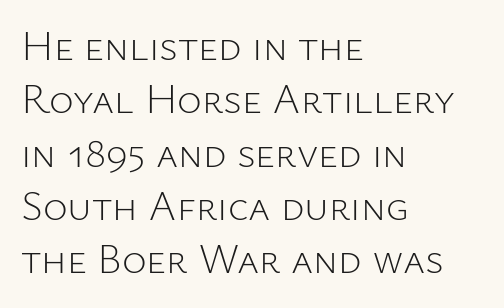
{"serif": "no", "italic": "no", "bold": "no", "weight": "light", "width": "normal", "stroke_contrast": "low", "x_height": "medium", "monospaced": "no", "underline": "no", "align": "left", "line_spacing": "normal", "line_spacing_ratio": 1.27, "letter_spacing": "normal", "letter_spacing_em": 0.0, "glyph_px": 42}
